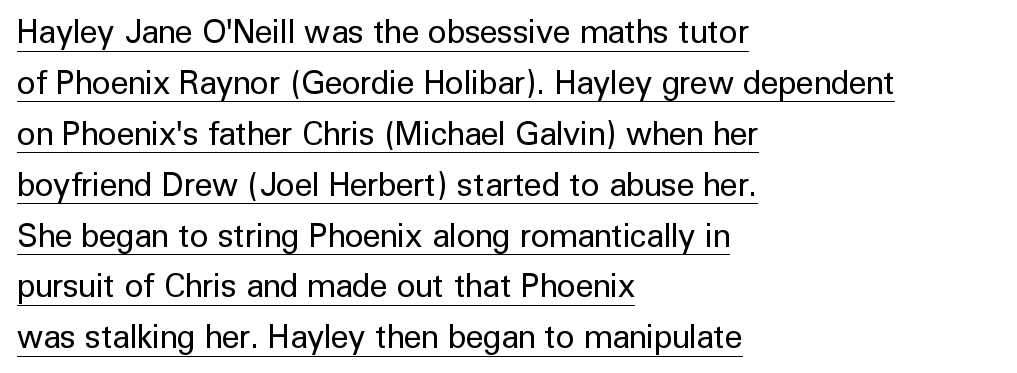
The vertical gap from one line to the next is medium. Look at the tracking — it's just the regular setting, nothing added. Letterform terminals end flat and unadorned throughout the passage. Vertical strokes here are truly vertical. Is this a fixed-width face? No — the glyphs have proportional, varying widths. In CSS terms this would be text-align: left.
